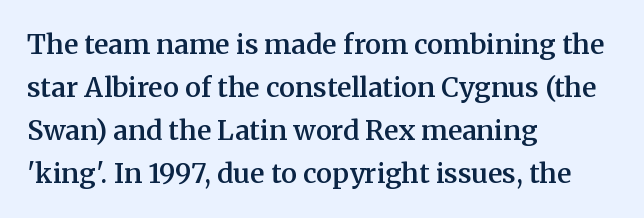
Decoration check: the copy has no underline. A classic flush-left, rag-right setting is used for this passage. Notice how descenders clear the ascenders below comfortably — that's standard leading. Tracking value appears to be zero — textbook default spacing.
